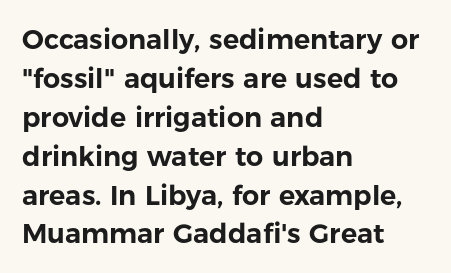
The image shows 27 px text type, upright; set left-aligned, normal line spacing (1.44x), normal letter spacing, not underlined.
